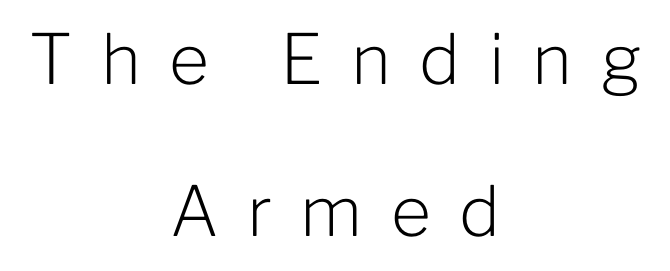
{"serif": "no", "italic": "no", "bold": "no", "weight": "light", "width": "normal", "stroke_contrast": "low", "x_height": "medium", "monospaced": "no", "underline": "no", "align": "center", "line_spacing": "loose", "line_spacing_ratio": 2.21, "letter_spacing": "wide", "letter_spacing_em": 0.41, "glyph_px": 69}
